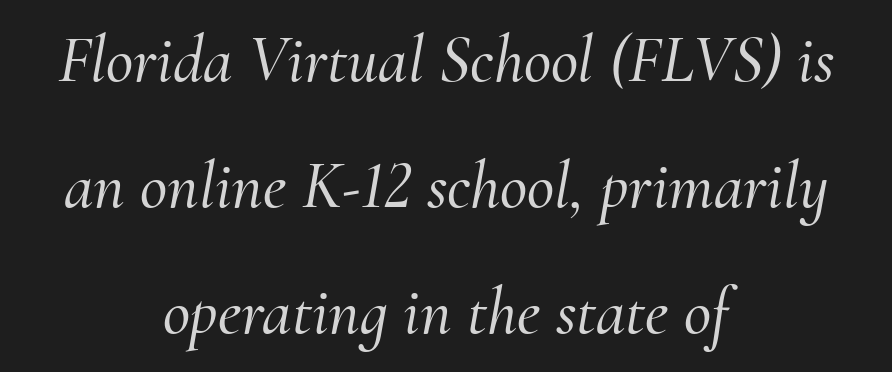
Note the varied advance widths — an 'i' is clearly narrower than an 'm'. Between one letter and the next there's only the usual sliver of space. Note: serifs present on the glyphs. This sample uses an oblique cut, with every glyph tilted off the vertical.
